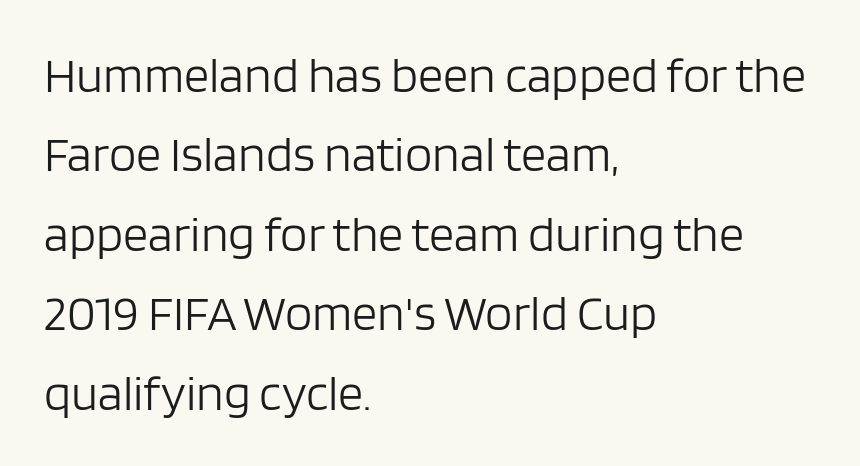
Q: Is the text bold? A: No.
Q: Is the text italic (slanted)? A: No, it is upright.
Q: Is the typeface a serif or a sans-serif typeface? A: Sans-serif.
Q: Is the text underlined? A: No.
Q: How is the paragraph aligned? A: Left-aligned.
Q: Is the spacing between letters normal or unusually wide? A: Normal.
Q: Is the spacing between lines tight, normal or loose? A: Normal.
Q: Width (condensed, normal, or wide)? A: Normal.
Q: Stroke contrast? A: Low.
Q: x-height? A: Large.
Q: Monospaced? A: No.
